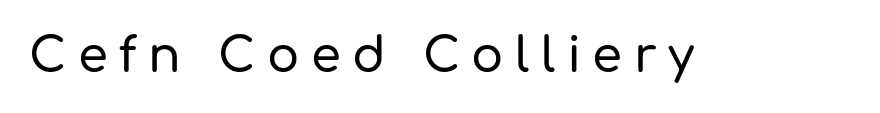
{"serif": "no", "italic": "no", "width": "normal", "stroke_contrast": "low", "x_height": "medium", "monospaced": "no", "underline": "no", "letter_spacing": "wide", "letter_spacing_em": 0.24, "glyph_px": 48}
